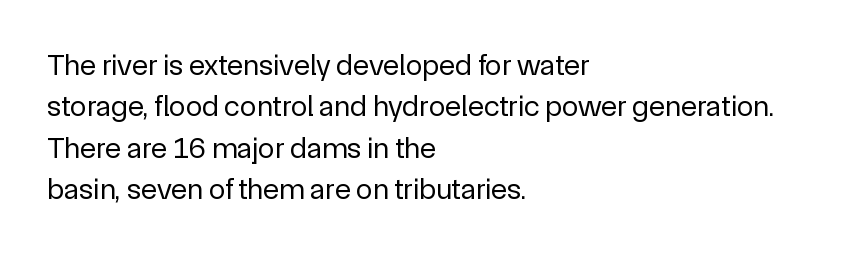
The image shows 30 px regular-weight sans-serif type, upright; set left-aligned, normal line spacing (1.38x), normal letter spacing, not underlined; a medium x-height.
